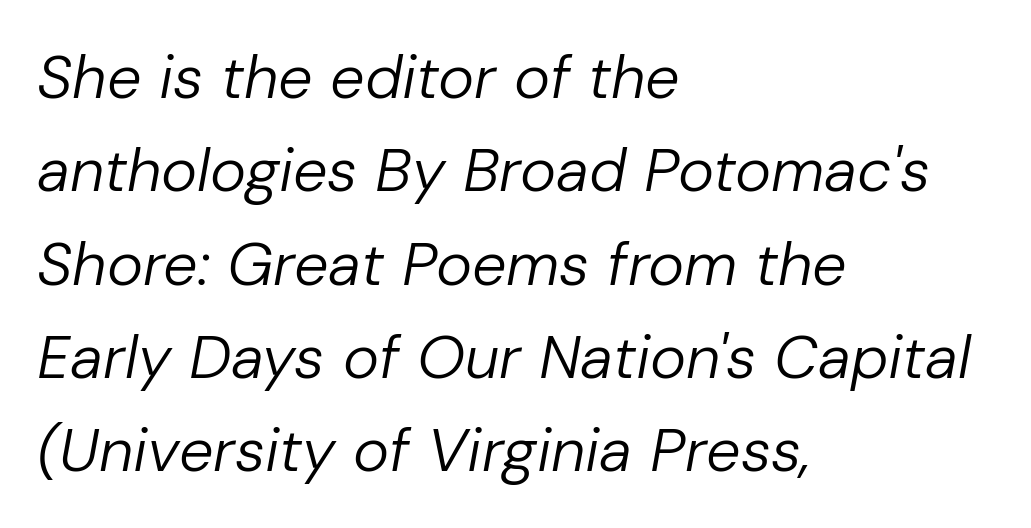
Q: Is the text bold? A: No.
Q: Is the text italic (slanted)? A: Yes, it leans right by about 10 degrees.
Q: Is the text underlined? A: No.
Q: How is the paragraph aligned? A: Left-aligned.
Q: Is the spacing between letters normal or unusually wide? A: Normal.
Q: Is the spacing between lines tight, normal or loose? A: Normal.
Q: Width (condensed, normal, or wide)? A: Normal.
Q: Stroke contrast? A: Low.
Q: x-height? A: Medium.
Q: Monospaced? A: No.
